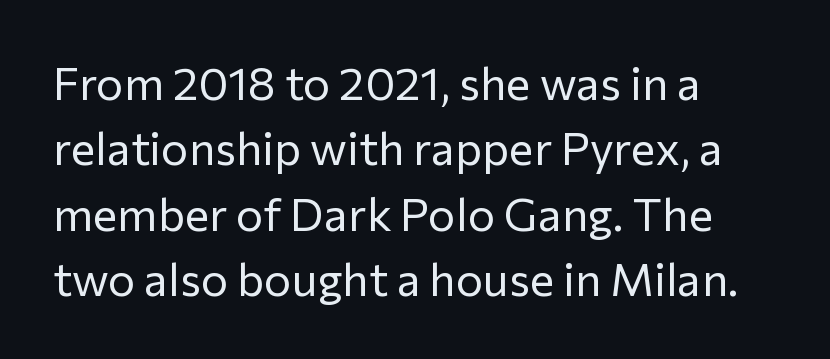
The rendering keeps characters at their native spacing. These lines sit exactly where default settings would place them. Note the varied advance widths — an 'i' is clearly narrower than an 'm'. A student would call this left alignment; a typographer would say flush left, rag right.
